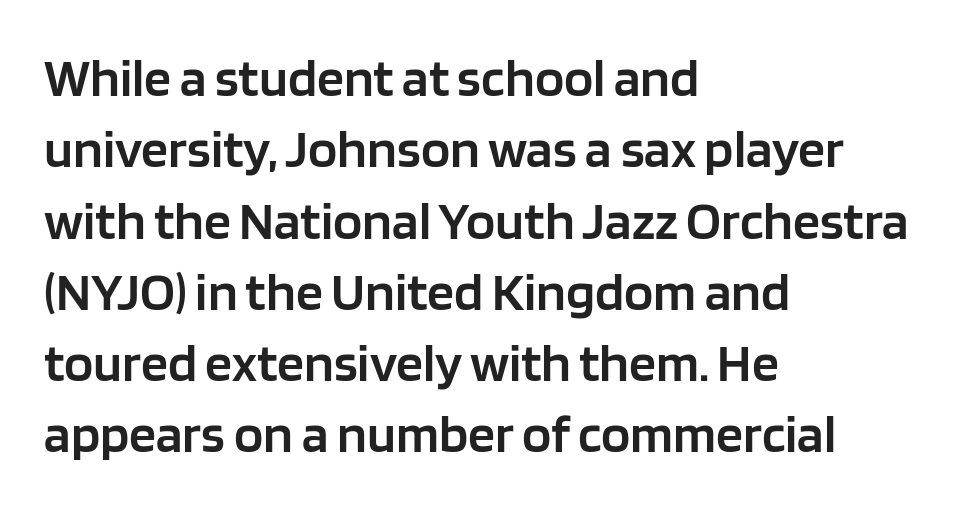
{"serif": "no", "italic": "no", "bold": "semi", "weight": "semibold", "width": "normal", "stroke_contrast": "low", "x_height": "large", "monospaced": "no", "underline": "no", "align": "left", "line_spacing": "normal", "line_spacing_ratio": 1.32, "letter_spacing": "normal", "letter_spacing_em": 0.0, "glyph_px": 54}
